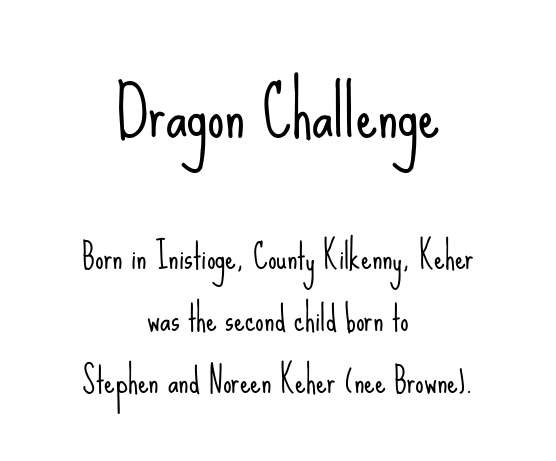
Typesetter's note — upper block bumped up in size, lower block left smaller. The letters sit at their default tracking, neither squeezed nor spread. The passage shown is not underscored anywhere. Visually the block forms a symmetrical silhouette, jagged on both flanks.
